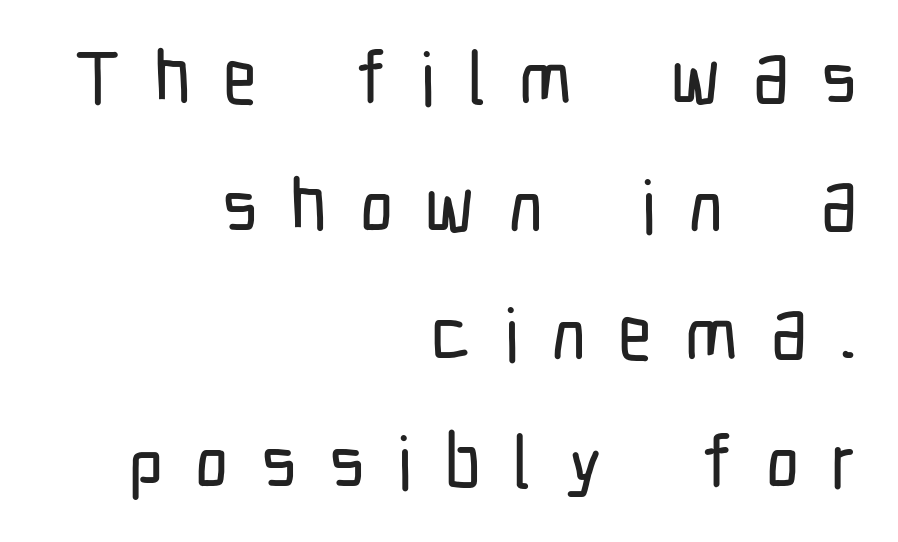
The image shows 74 px condensed sans-serif type, upright; set right-aligned, line spacing 1.73x, unusually wide letter spacing (+0.44 em), not underlined; low stroke contrast and a medium x-height.
